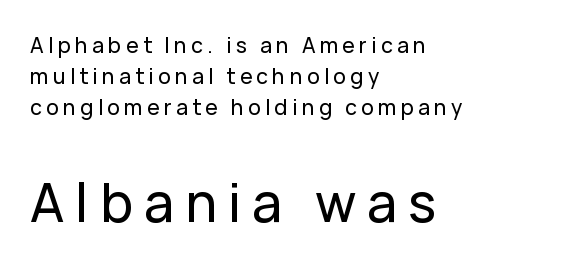
{"serif": "no", "italic": "no", "width": "normal", "stroke_contrast": "low", "x_height": "medium", "monospaced": "no", "underline": "no", "align": "left", "line_spacing": "normal", "line_spacing_ratio": 1.47, "letter_spacing": "wide", "letter_spacing_em": 0.21, "larger_block": "second", "size_ratio": 2.52, "glyph_px": 53}
